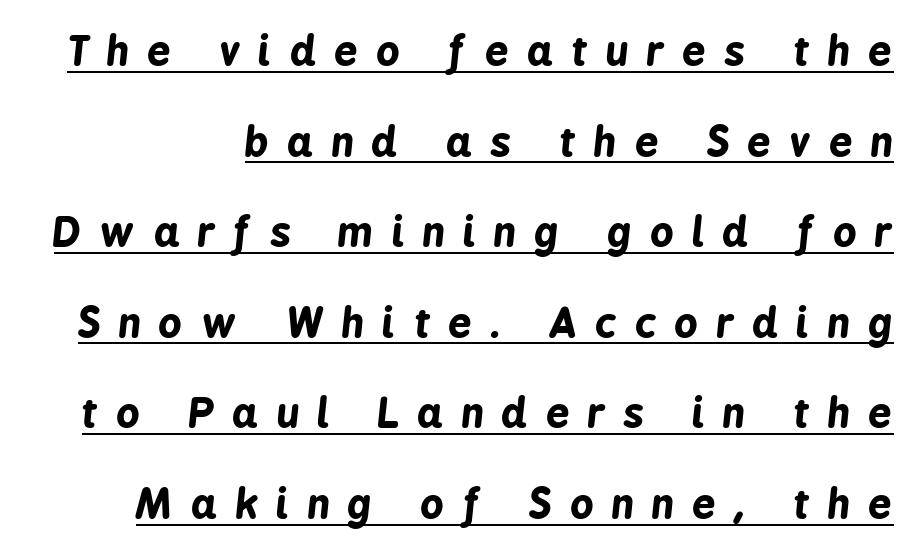
Spacing verdict: proportional, widths tailored to each character. Observe the lean: these are italic letterforms. Horizontal bands of white between lines are thick stripes. The font is running at its bold setting. Substantial extra tracking has been applied to these lines.
